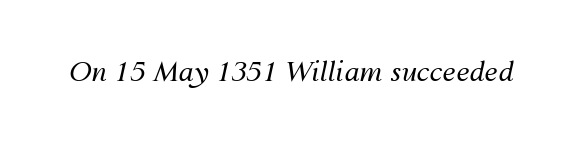
Q: Is the text bold? A: No.
Q: Is the text italic (slanted)? A: Yes, it leans right by about 12 degrees.
Q: Is the text underlined? A: No.
Q: Is the spacing between letters normal or unusually wide? A: Normal.
